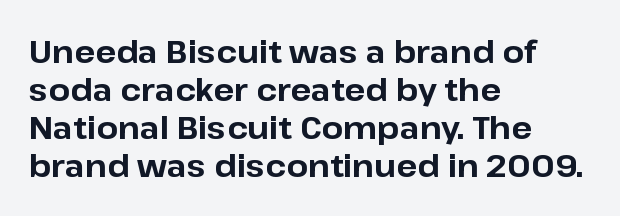
The image shows 31 px bold sans-serif type, upright; set left-aligned, line spacing 1.23x, normal letter spacing, not underlined; low stroke contrast and a medium x-height.
